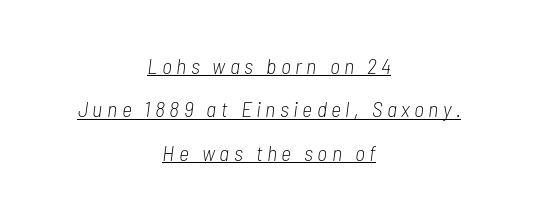
{"italic": "yes", "lean": "right", "slant_degrees": 7, "bold": "no", "underline": "yes", "align": "center", "line_spacing": "loose", "line_spacing_ratio": 1.97, "letter_spacing": "wide", "letter_spacing_em": 0.2, "glyph_px": 22}
